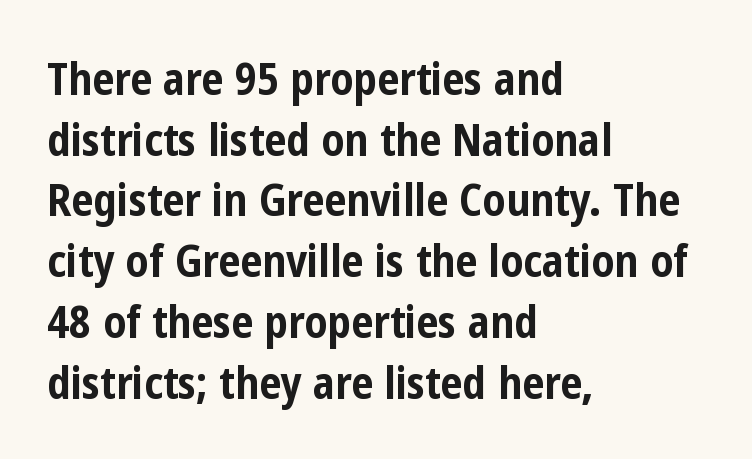
Q: Is the text bold? A: Yes.
Q: Is the text italic (slanted)? A: No, it is upright.
Q: Is the typeface a serif or a sans-serif typeface? A: Sans-serif.
Q: Is the text underlined? A: No.
Q: How is the paragraph aligned? A: Left-aligned.
Q: Is the spacing between letters normal or unusually wide? A: Normal.
Q: Is the spacing between lines tight, normal or loose? A: Normal.
Q: Width (condensed, normal, or wide)? A: Condensed.
Q: Stroke contrast? A: Low.
Q: x-height? A: Medium.
Q: Monospaced? A: No.
